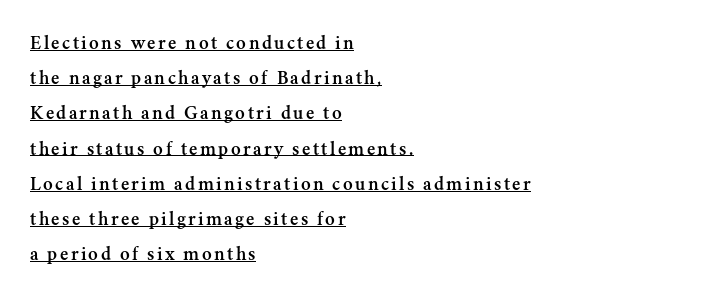
Alignment: flush left. Compared with undecorated copy, this sample adds a rule below the words. Ascenders rise straight up at ninety degrees.
